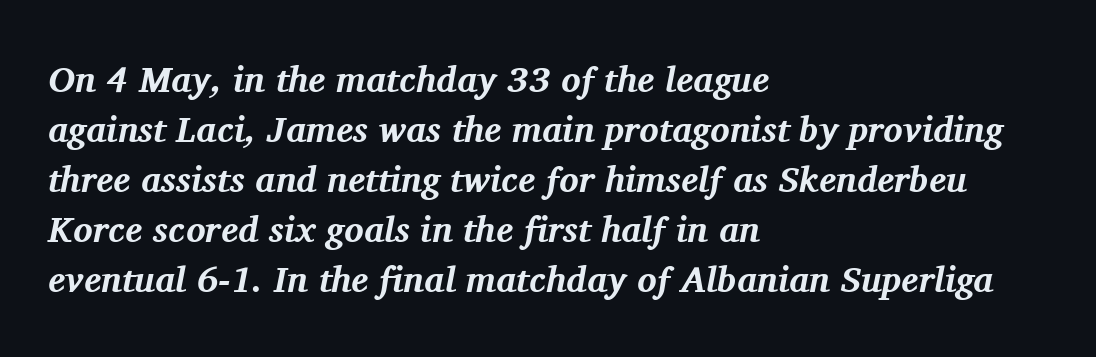
{"serif": "yes", "italic": "yes", "lean": "right", "slant_degrees": 11, "bold": "yes", "weight": "bold", "width": "normal", "stroke_contrast": "medium", "x_height": "medium", "monospaced": "no", "underline": "no", "align": "left", "line_spacing": "normal", "line_spacing_ratio": 1.39, "letter_spacing": "normal", "letter_spacing_em": 0.0, "glyph_px": 36}
